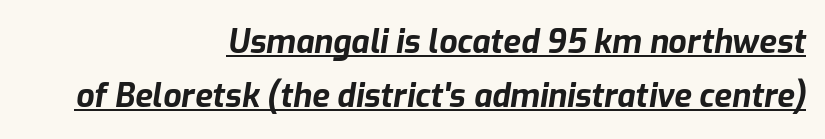
The image shows 32 px bold type, italic (leaning right); set right-aligned, normal line spacing (1.69x), normal letter spacing, underlined; low stroke contrast and a medium x-height.
